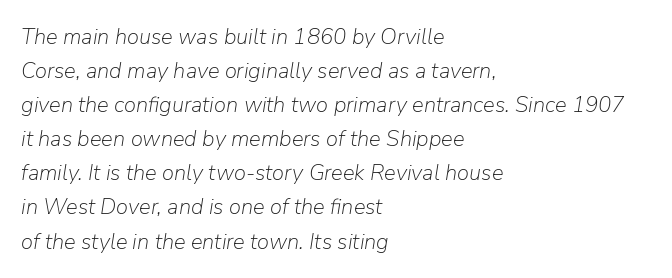
No letter is thick-stroked: the sample isn't bold. The paragraph shown leans on its left margin. Default kerning and tracking; the words read as compact shapes. The space beneath each line is pristine and unruled. How would I describe the line gaps? Plain and ordinary.
